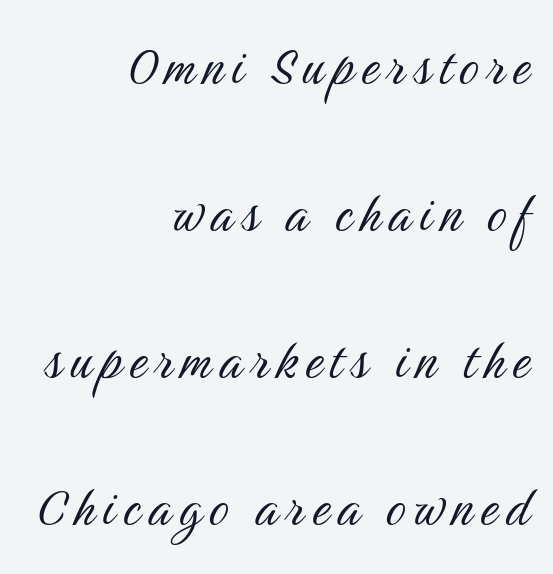
{"serif": "no", "bold": "no", "weight": "light", "width": "condensed", "stroke_contrast": "medium", "x_height": "medium", "monospaced": "no", "underline": "no", "align": "right", "line_spacing": "loose", "line_spacing_ratio": 2.37, "glyph_px": 62}
